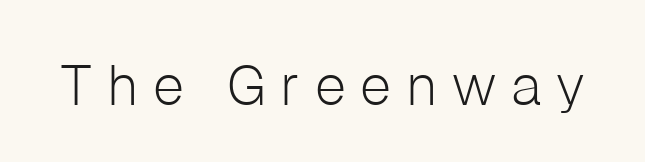
The image shows 56 px light sans-serif type, upright; set unusually wide letter spacing (+0.26 em), not underlined; low stroke contrast and a medium x-height.
